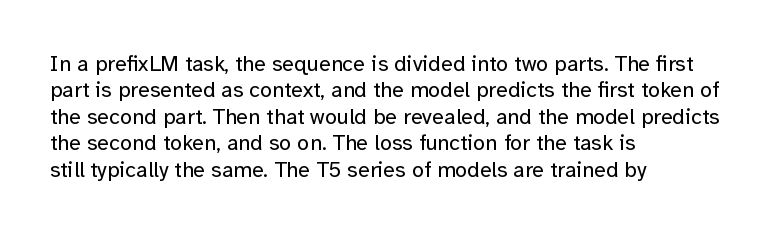
This sample uses an upright cut, with every glyph sitting square on the baseline. Underlining? Definitely not there. Heaviness? Minimal to ordinary, like unemphasized prose. Short note: letters normally spaced. Where is the straight margin? On the left.
